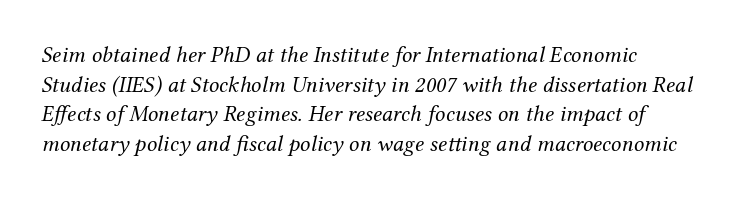
{"italic": "yes", "lean": "right", "slant_degrees": 12, "bold": "no", "underline": "no", "line_spacing": "normal", "line_spacing_ratio": 1.29, "letter_spacing": "normal", "letter_spacing_em": 0.0, "glyph_px": 23}
